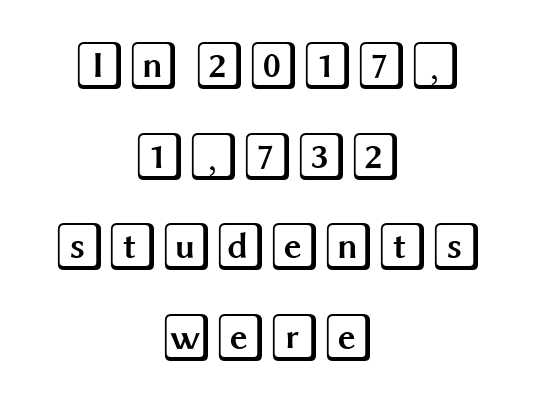
{"italic": "no", "width": "wide", "x_height": "large", "underline": "no", "align": "center", "line_spacing_ratio": 1.85, "letter_spacing": "normal", "letter_spacing_em": 0.0, "glyph_px": 49}
